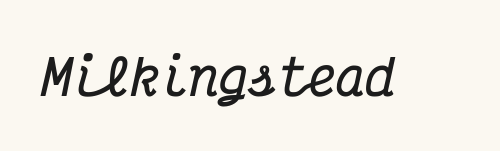
The image shows 49 px bold, condensed serif type, italic (leaning right), monospaced; set normal letter spacing, not underlined; medium stroke contrast and a medium x-height.
